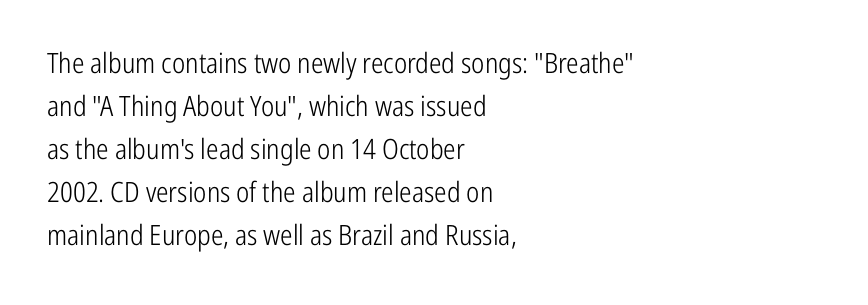
The rows are spaced the way most documents space them. The words here are not underlined. Each letter's strokes conclude bluntly, with no projecting serifs. Quick note: not italic, upright. The lines are quadded left.
